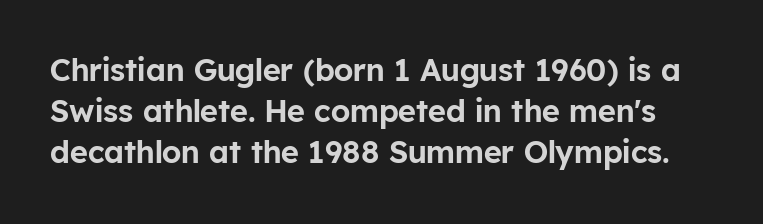
{"serif": "no", "italic": "no", "width": "normal", "stroke_contrast": "low", "x_height": "medium", "monospaced": "no", "underline": "no", "line_spacing": "normal", "line_spacing_ratio": 1.33, "letter_spacing": "normal", "letter_spacing_em": 0.0, "glyph_px": 31}
